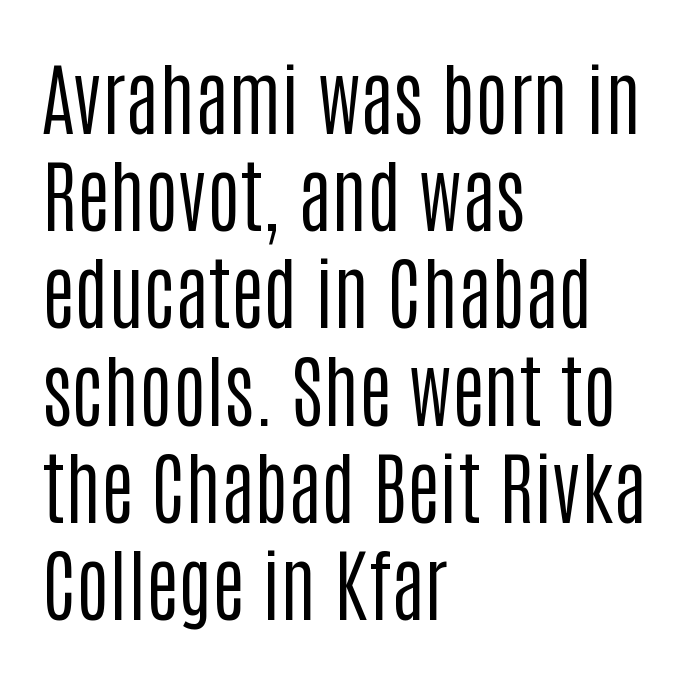
The specimen omits any rule beneath the text block's lines. The typeface chosen for these lines omits serifs. Letter spacing: default. Every stem runs plumb, perpendicular to the baseline. Here the designer chose a conventional face with non-uniform glyph widths. Vertical stems look standard width or narrower in stroke.
